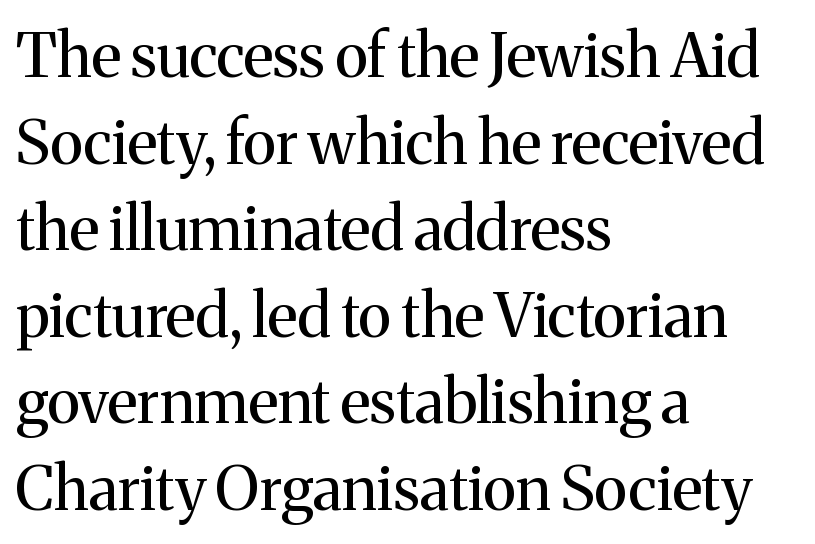
{"serif": "yes", "italic": "no", "bold": "no", "weight": "regular", "width": "normal", "stroke_contrast": "medium", "x_height": "medium", "monospaced": "no", "underline": "no", "align": "left", "line_spacing": "normal", "line_spacing_ratio": 1.42, "letter_spacing": "normal", "letter_spacing_em": 0.0, "glyph_px": 61}
